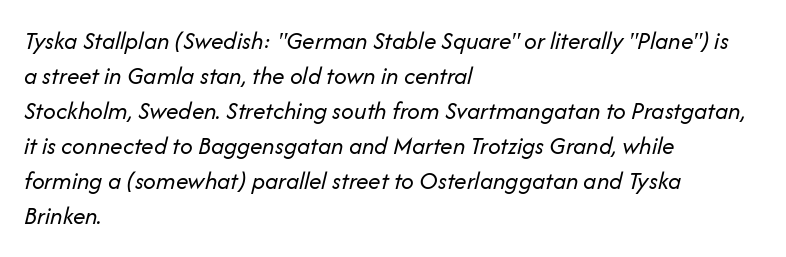
{"italic": "yes", "lean": "right", "slant_degrees": 14, "bold": "no", "underline": "no", "align": "left", "line_spacing": "normal", "line_spacing_ratio": 1.4, "letter_spacing": "normal", "letter_spacing_em": 0.0, "glyph_px": 25}
